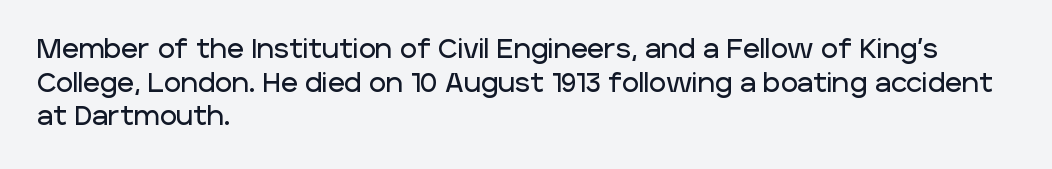
The image shows 26 px text type, upright; set left-aligned, normal line spacing (1.29x), normal letter spacing, not underlined.
